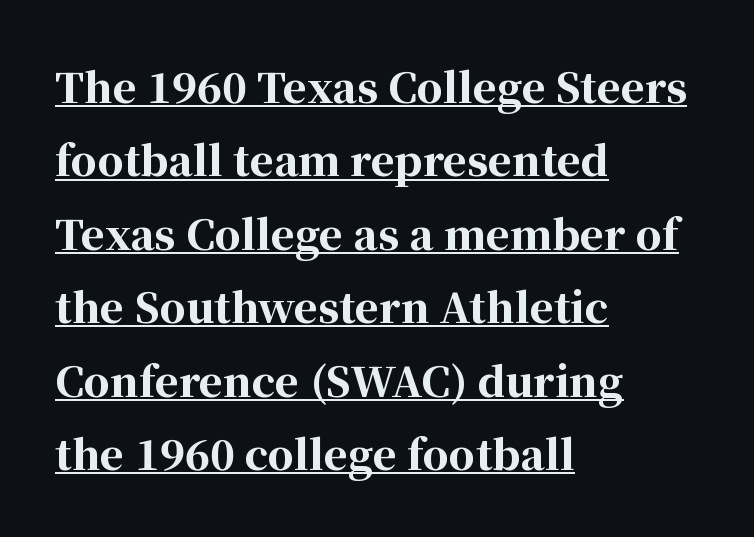
{"serif": "yes", "italic": "no", "bold": "yes", "weight": "bold", "width": "normal", "stroke_contrast": "high", "x_height": "medium", "monospaced": "no", "underline": "yes", "align": "left", "line_spacing_ratio": 1.79, "letter_spacing": "normal", "letter_spacing_em": 0.0, "glyph_px": 41}
